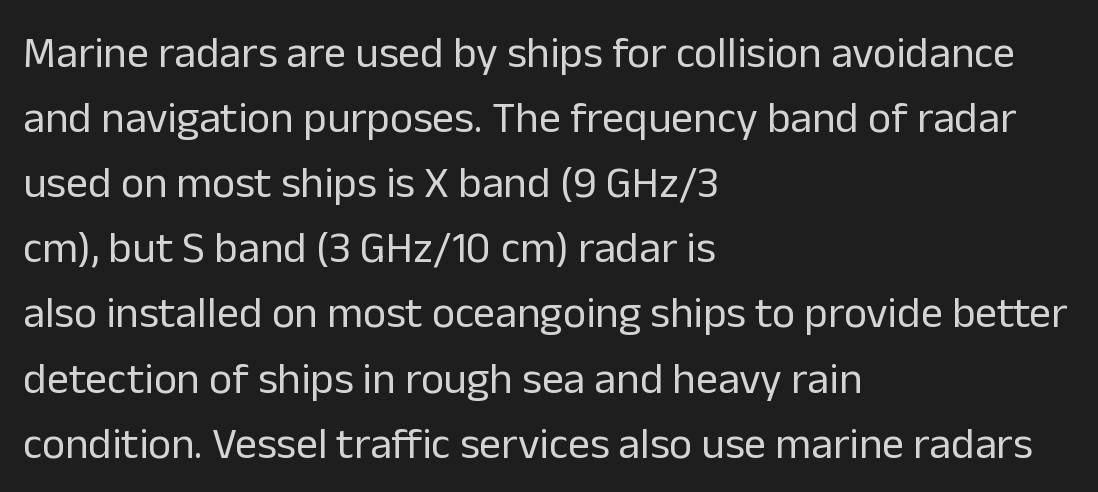
The image shows 44 px regular-weight sans-serif type, upright; set left-aligned, normal line spacing (1.48x), normal letter spacing, not underlined; low stroke contrast and a medium x-height.
